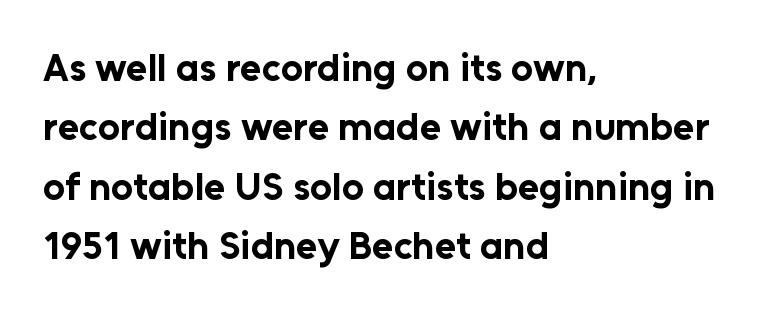
Type without underlining. Heft: maximum for text — a bold. Notice how descenders clear the ascenders below comfortably — that's standard leading. Compared with a centered layout, this one pins lines to the left instead.
